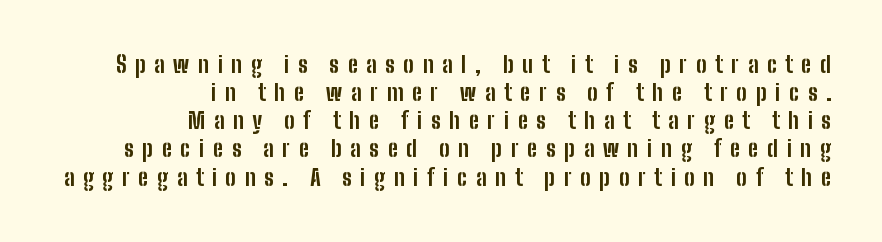
Q: Is the text bold? A: Yes.
Q: Is the text italic (slanted)? A: No, it is upright.
Q: Is the text underlined? A: No.
Q: How is the paragraph aligned? A: Right-aligned.
Q: Is the spacing between letters normal or unusually wide? A: Unusually wide.
Q: Is the spacing between lines tight, normal or loose? A: Normal.
